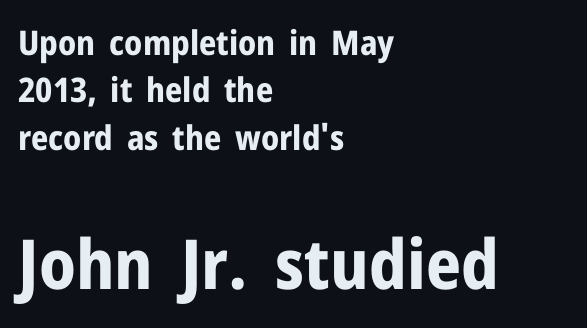
Q: Is the text bold? A: Yes.
Q: Is the text italic (slanted)? A: No, it is upright.
Q: Is the typeface a serif or a sans-serif typeface? A: Sans-serif.
Q: Is the text underlined? A: No.
Q: How is the paragraph aligned? A: Left-aligned.
Q: Is the spacing between letters normal or unusually wide? A: Normal.
Q: Is the spacing between lines tight, normal or loose? A: Normal.
Q: Which block of text is set in a larger size, the first (top) or the second (bottom)? A: The second (bottom) one.
Q: Width (condensed, normal, or wide)? A: Normal.
Q: Stroke contrast? A: Low.
Q: x-height? A: Medium.
Q: Monospaced? A: No.
